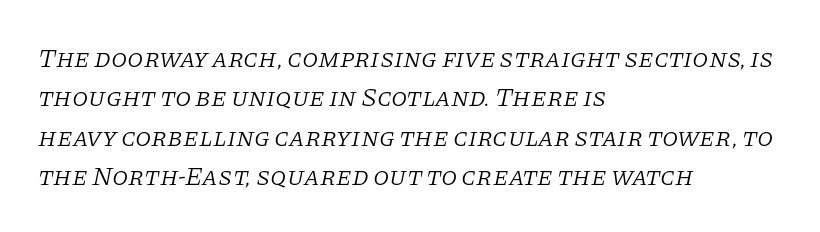
{"italic": "yes", "lean": "right", "slant_degrees": 11, "bold": "no", "underline": "no", "align": "left", "line_spacing": "normal", "line_spacing_ratio": 1.51, "letter_spacing": "normal", "letter_spacing_em": 0.0, "glyph_px": 26}
